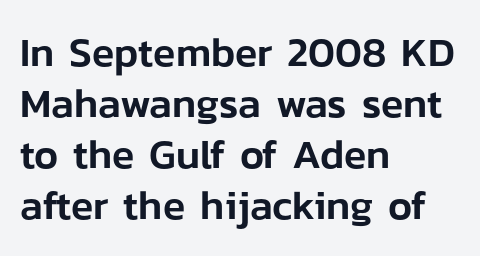
{"serif": "no", "italic": "no", "width": "normal", "stroke_contrast": "low", "x_height": "medium", "monospaced": "no", "underline": "no", "align": "left", "line_spacing_ratio": 1.24, "letter_spacing": "normal", "letter_spacing_em": 0.0, "glyph_px": 41}
